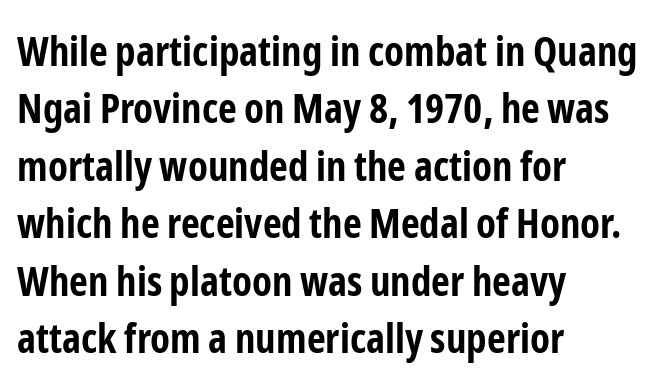
Q: Is the text bold? A: Yes.
Q: Is the text italic (slanted)? A: No, it is upright.
Q: Is the typeface a serif or a sans-serif typeface? A: Sans-serif.
Q: Is the text underlined? A: No.
Q: How is the paragraph aligned? A: Left-aligned.
Q: Is the spacing between letters normal or unusually wide? A: Normal.
Q: Is the spacing between lines tight, normal or loose? A: Normal.
Q: Width (condensed, normal, or wide)? A: Condensed.
Q: Stroke contrast? A: Low.
Q: x-height? A: Medium.
Q: Monospaced? A: No.
